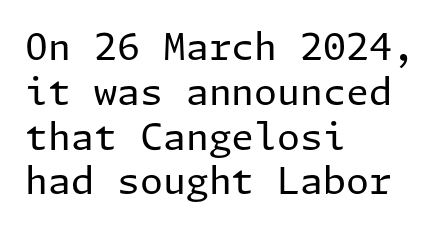
Q: Is the text bold? A: No.
Q: Is the text italic (slanted)? A: No, it is upright.
Q: Is the typeface a serif or a sans-serif typeface? A: Sans-serif.
Q: Is the text underlined? A: No.
Q: How is the paragraph aligned? A: Left-aligned.
Q: Is the spacing between letters normal or unusually wide? A: Normal.
Q: Width (condensed, normal, or wide)? A: Normal.
Q: Stroke contrast? A: Low.
Q: x-height? A: Medium.
